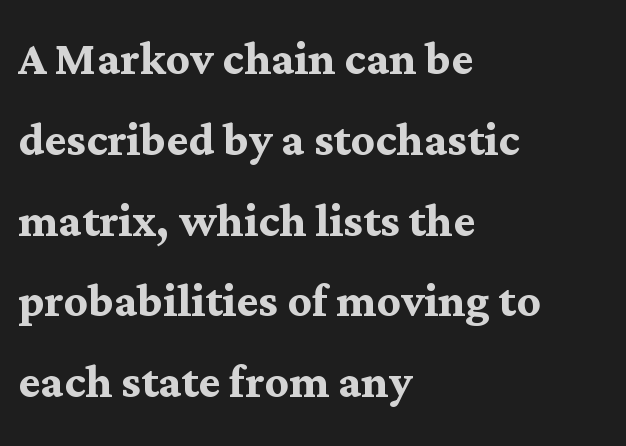
Q: Is the text bold? A: Yes.
Q: Is the text italic (slanted)? A: No, it is upright.
Q: Is the typeface a serif or a sans-serif typeface? A: Serif.
Q: Is the text underlined? A: No.
Q: How is the paragraph aligned? A: Left-aligned.
Q: Is the spacing between letters normal or unusually wide? A: Normal.
Q: Is the spacing between lines tight, normal or loose? A: Normal.
Q: Width (condensed, normal, or wide)? A: Normal.
Q: Stroke contrast? A: Medium.
Q: x-height? A: Medium.
Q: Monospaced? A: No.
